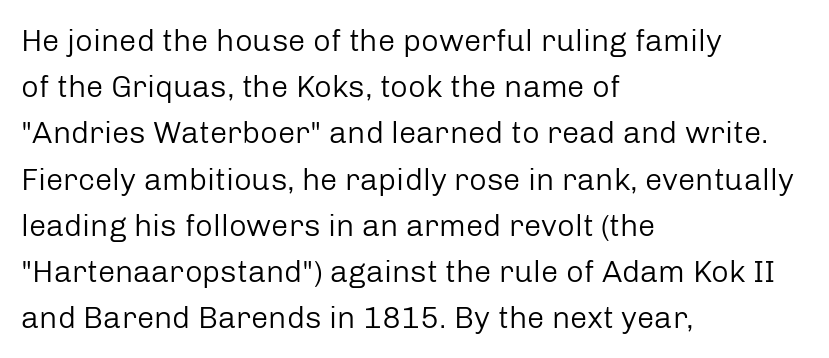
{"serif": "no", "italic": "no", "bold": "no", "weight": "regular", "width": "normal", "stroke_contrast": "low", "x_height": "medium", "monospaced": "no", "underline": "no", "align": "left", "line_spacing": "normal", "line_spacing_ratio": 1.49, "letter_spacing": "normal", "letter_spacing_em": 0.0, "glyph_px": 31}
